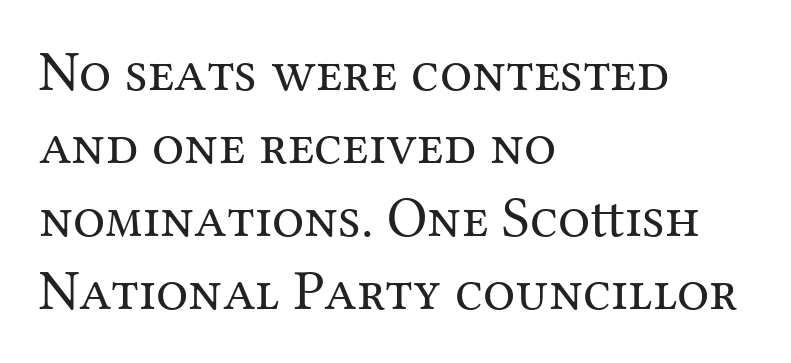
{"serif": "yes", "italic": "no", "bold": "no", "weight": "regular", "width": "normal", "stroke_contrast": "medium", "x_height": "medium", "monospaced": "no", "underline": "no", "align": "left", "line_spacing": "normal", "line_spacing_ratio": 1.28, "letter_spacing": "normal", "letter_spacing_em": 0.0, "glyph_px": 57}
